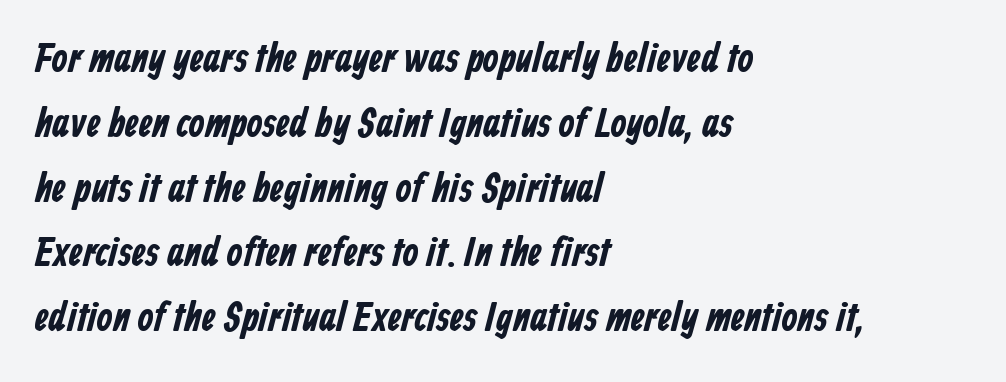
The image shows 41 px bold, condensed sans-serif type; set left-aligned, normal line spacing (1.58x), normal letter spacing, not underlined; low stroke contrast and a medium x-height.
